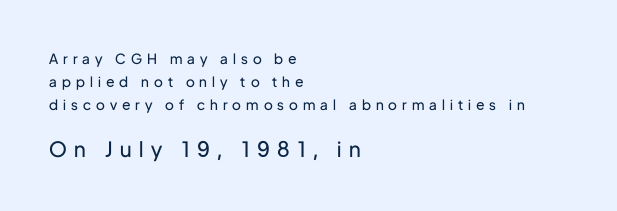
The image shows 21 px text type, upright; set left-aligned, normal line spacing (1.64x), unusually wide letter spacing (+0.36 em), not underlined; the second (bottom) block is 1.5x larger.
